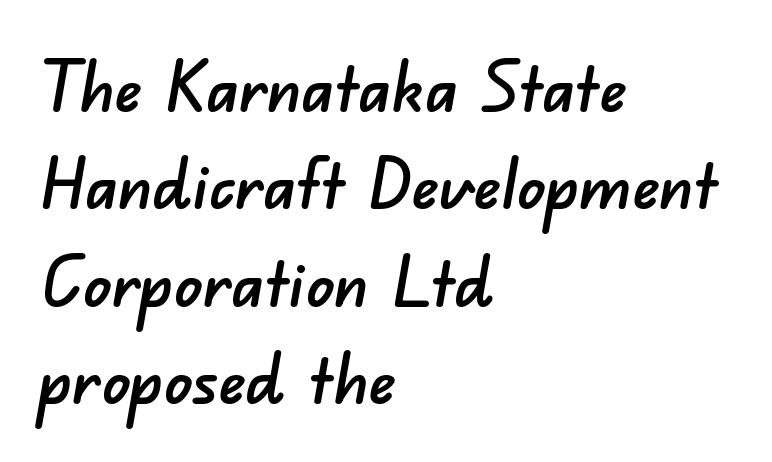
{"serif": "no", "width": "normal", "stroke_contrast": "low", "x_height": "small", "monospaced": "no", "underline": "no", "align": "left", "line_spacing": "normal", "line_spacing_ratio": 1.41, "letter_spacing": "normal", "letter_spacing_em": 0.0, "glyph_px": 69}
